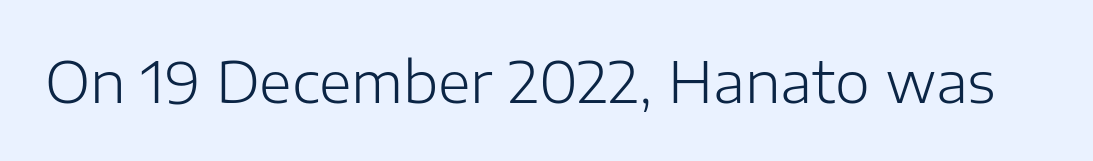
Q: Is the text bold? A: No.
Q: Is the text italic (slanted)? A: No, it is upright.
Q: Is the typeface a serif or a sans-serif typeface? A: Sans-serif.
Q: Is the text underlined? A: No.
Q: Is the spacing between letters normal or unusually wide? A: Normal.
Q: Width (condensed, normal, or wide)? A: Normal.
Q: Stroke contrast? A: Low.
Q: x-height? A: Medium.
Q: Monospaced? A: No.
